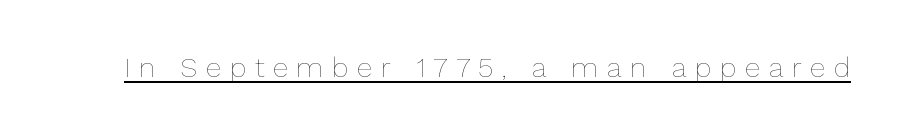
The image shows 28 px thin type, upright; set unusually wide letter spacing (+0.31 em), underlined; low stroke contrast and a medium x-height.
